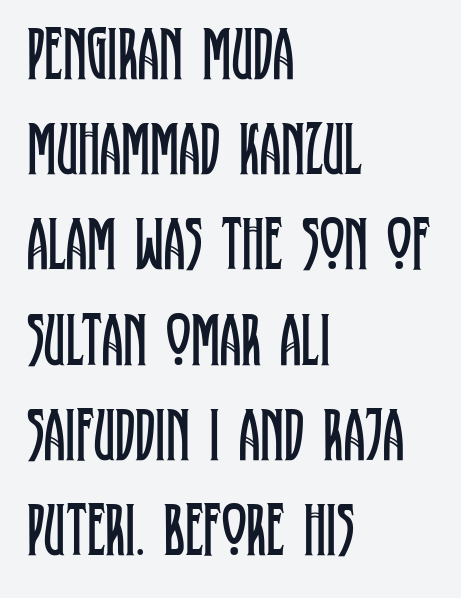
Line beginnings align vertically; line endings do not. Plain, unruled lines of type. The typeface chosen for these lines features serifs. These lines were composed using upright roman letters.
